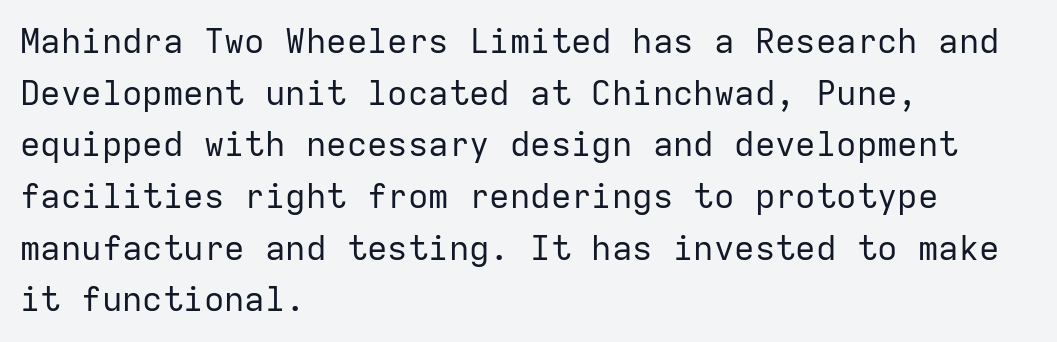
The image shows 34 px regular-weight sans-serif type, upright, monospaced; set left-aligned, normal line spacing (1.52x), normal letter spacing, not underlined; low stroke contrast and a medium x-height.
